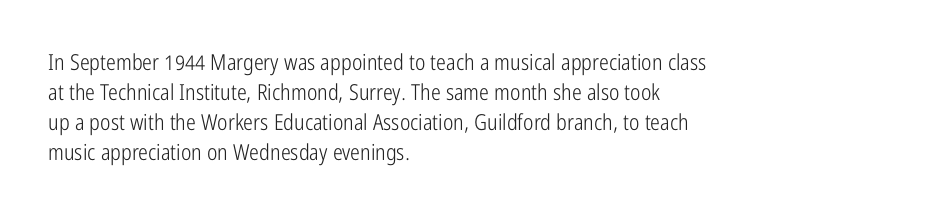
Reading down the column, the eye jumps a familiar distance to each next line. Left-aligned paragraph, ragged on the right. Check under the words: just untouched page. Nope, not italic — everything's standing straight.
